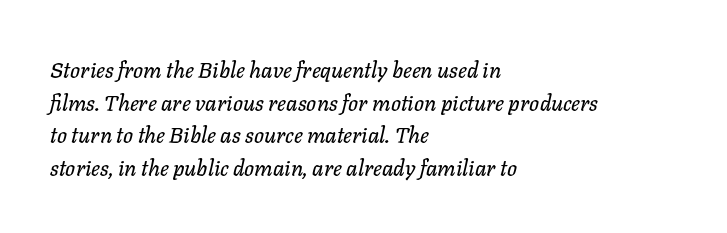
{"italic": "yes", "lean": "right", "slant_degrees": 11, "underline": "no", "align": "left", "line_spacing": "normal", "line_spacing_ratio": 1.48, "letter_spacing": "normal", "letter_spacing_em": 0.0, "glyph_px": 22}
